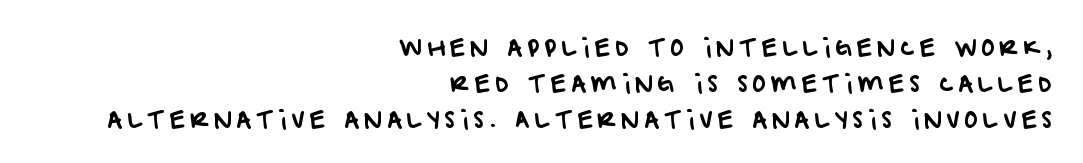
{"underline": "no", "align": "right", "line_spacing": "normal", "line_spacing_ratio": 1.57, "letter_spacing": "wide", "letter_spacing_em": 0.2, "glyph_px": 23}
